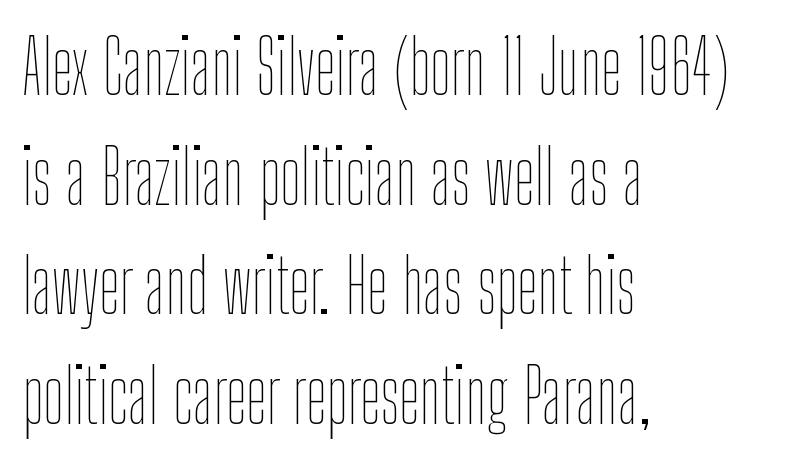
The image shows 74 px thin, condensed type, upright; set left-aligned, normal line spacing (1.48x), normal letter spacing, not underlined; low stroke contrast and a medium x-height.
